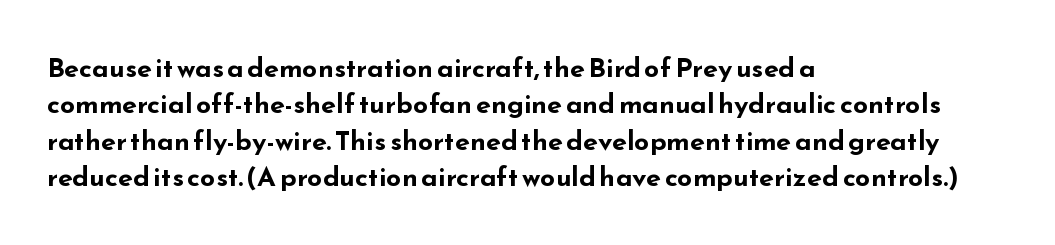
{"italic": "no", "bold": "yes", "underline": "no", "align": "left", "line_spacing": "normal", "line_spacing_ratio": 1.35, "letter_spacing": "normal", "letter_spacing_em": 0.0, "glyph_px": 27}
